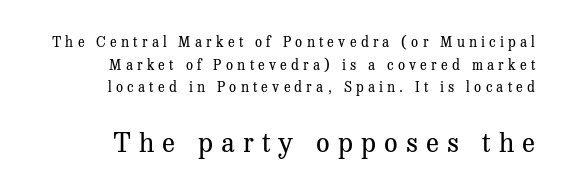
{"italic": "no", "bold": "no", "underline": "no", "align": "right", "line_spacing": "normal", "line_spacing_ratio": 1.61, "letter_spacing": "wide", "letter_spacing_em": 0.3, "larger_block": "second", "size_ratio": 1.93, "glyph_px": 27}
